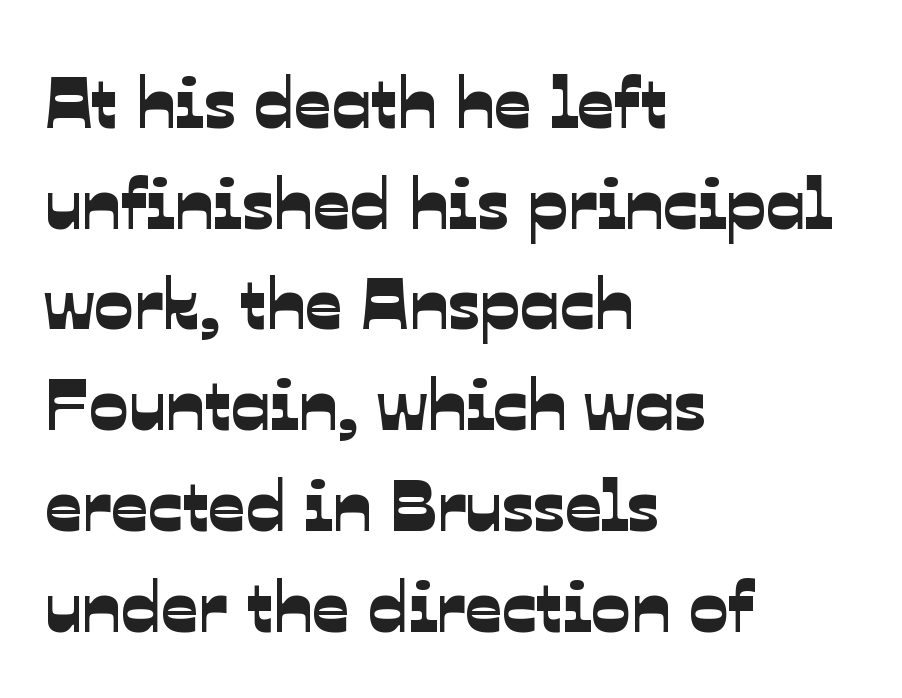
The image shows 73 px sans-serif type; set left-aligned, normal line spacing (1.38x), normal letter spacing, not underlined; low stroke contrast and a medium x-height.
